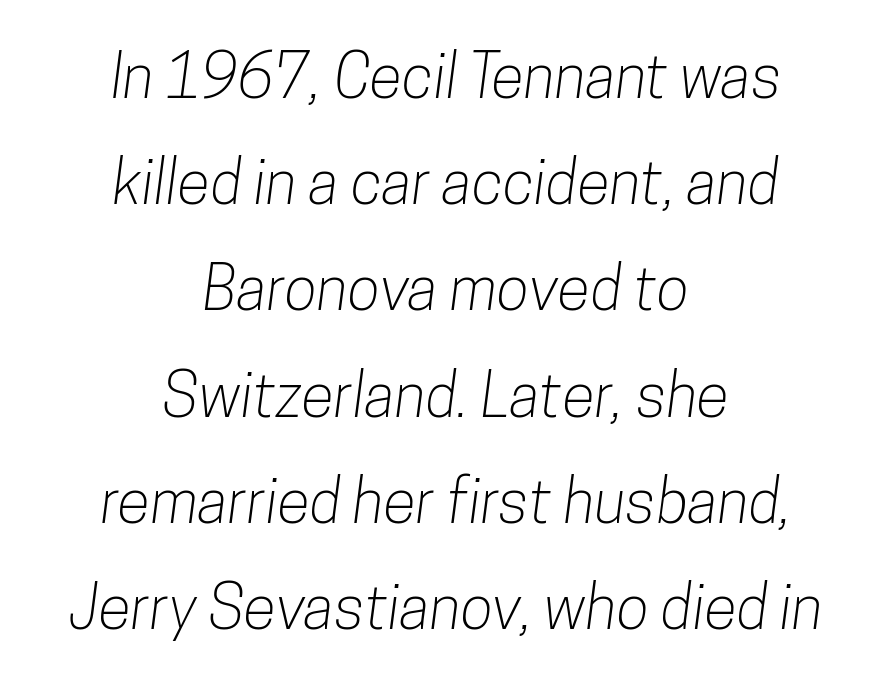
In terms of letterspacing, this is plain default setting. This sample is center-justified, so both line endings float freely. Clear beneath every line of the passage. Stroke terminals: plain, sans-serif. Do the characters align in a grid? No, the font is proportional.
